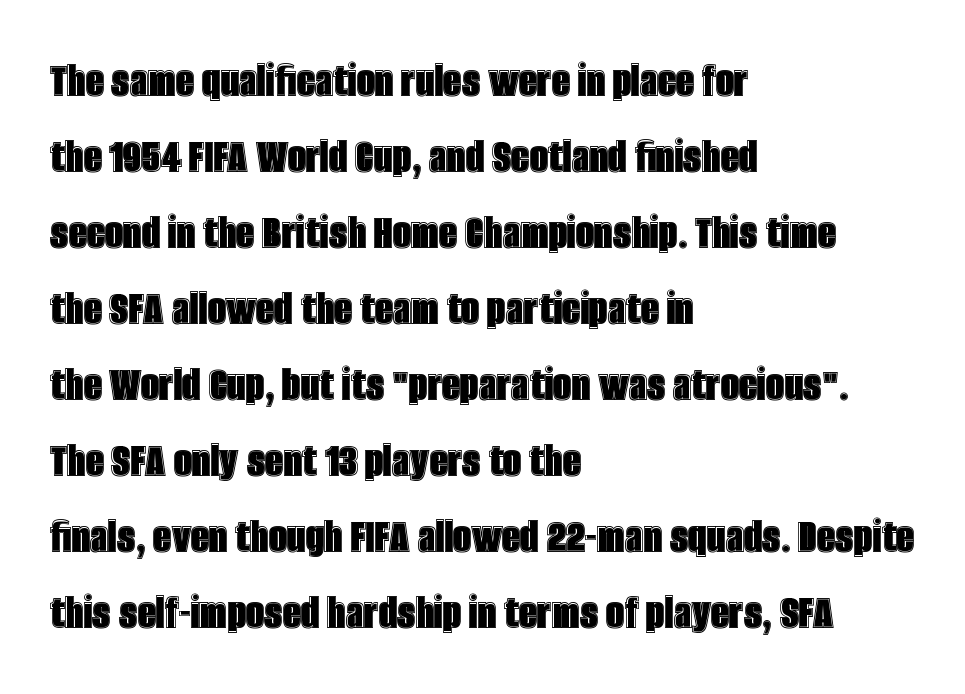
{"italic": "no", "width": "condensed", "x_height": "large", "monospaced": "no", "underline": "no", "align": "left", "line_spacing": "normal", "line_spacing_ratio": 1.49, "letter_spacing": "normal", "letter_spacing_em": 0.0, "glyph_px": 51}
